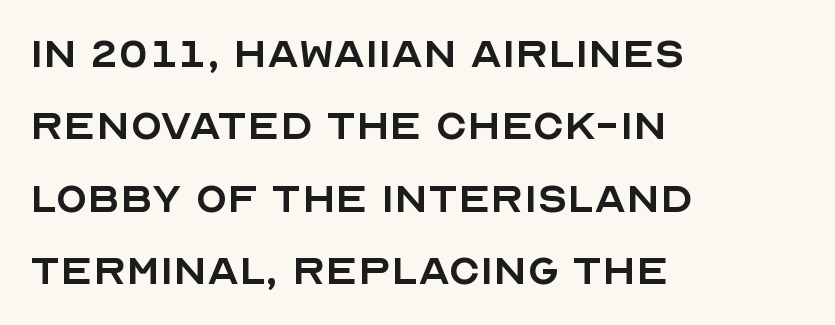
Q: Is the text bold? A: No.
Q: Is the text italic (slanted)? A: No, it is upright.
Q: Is the typeface a serif or a sans-serif typeface? A: Sans-serif.
Q: Is the text underlined? A: No.
Q: How is the paragraph aligned? A: Left-aligned.
Q: Is the spacing between letters normal or unusually wide? A: Normal.
Q: Is the spacing between lines tight, normal or loose? A: Normal.
Q: Width (condensed, normal, or wide)? A: Normal.
Q: x-height? A: Large.
Q: Monospaced? A: No.
